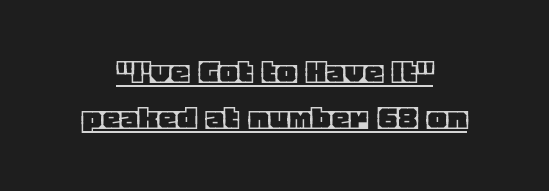
{"italic": "no", "width": "normal", "x_height": "large", "monospaced": "no", "underline": "yes", "line_spacing": "normal", "line_spacing_ratio": 1.25, "letter_spacing": "normal", "letter_spacing_em": 0.0, "glyph_px": 37}
